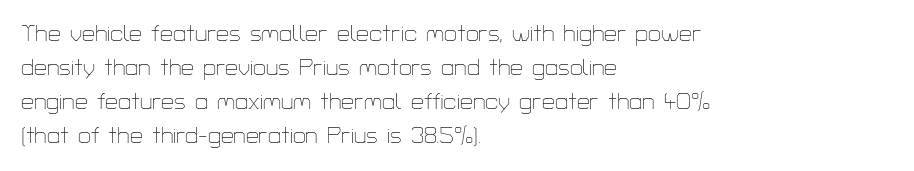
The image shows 23 px text type, upright; set left-aligned, normal line spacing (1.48x), normal letter spacing, not underlined.
